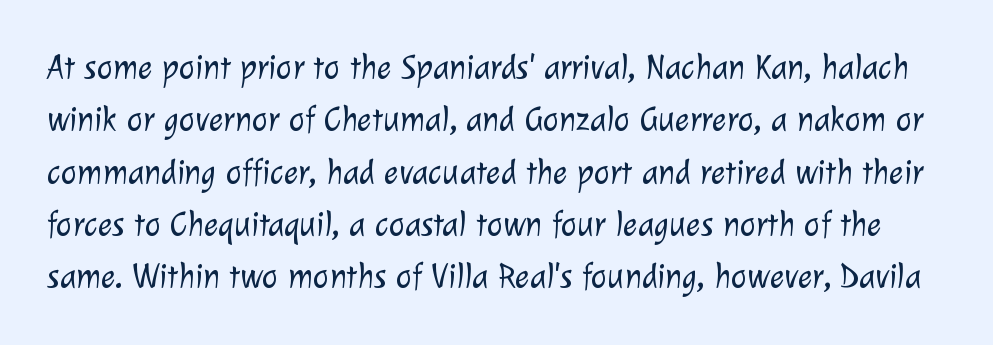
{"serif": "no", "bold": "no", "weight": "light", "width": "normal", "stroke_contrast": "low", "x_height": "medium", "monospaced": "no", "underline": "no", "line_spacing": "normal", "line_spacing_ratio": 1.54, "letter_spacing": "normal", "letter_spacing_em": 0.0, "glyph_px": 34}
